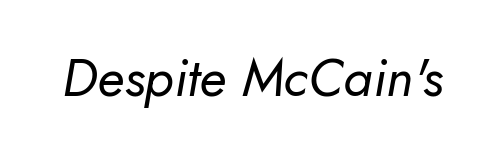
The letters advance in unequal steps, a hallmark of proportional type. Underline: absent. The horizontal fit of the characters is conventional and even. An italicized treatment has been applied to the whole sample.
